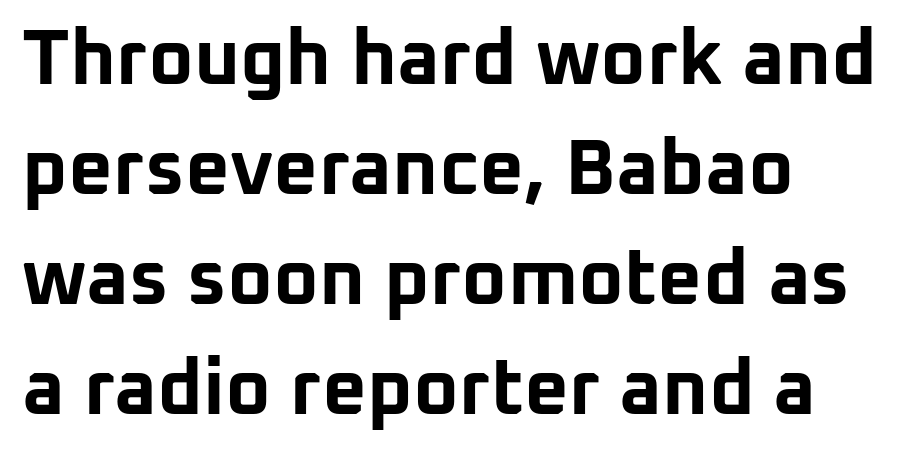
Q: Is the text bold? A: Yes.
Q: Is the text italic (slanted)? A: No, it is upright.
Q: Is the typeface a serif or a sans-serif typeface? A: Sans-serif.
Q: Is the text underlined? A: No.
Q: How is the paragraph aligned? A: Left-aligned.
Q: Is the spacing between letters normal or unusually wide? A: Normal.
Q: Is the spacing between lines tight, normal or loose? A: Normal.
Q: Width (condensed, normal, or wide)? A: Normal.
Q: Stroke contrast? A: Low.
Q: x-height? A: Medium.
Q: Monospaced? A: No.
